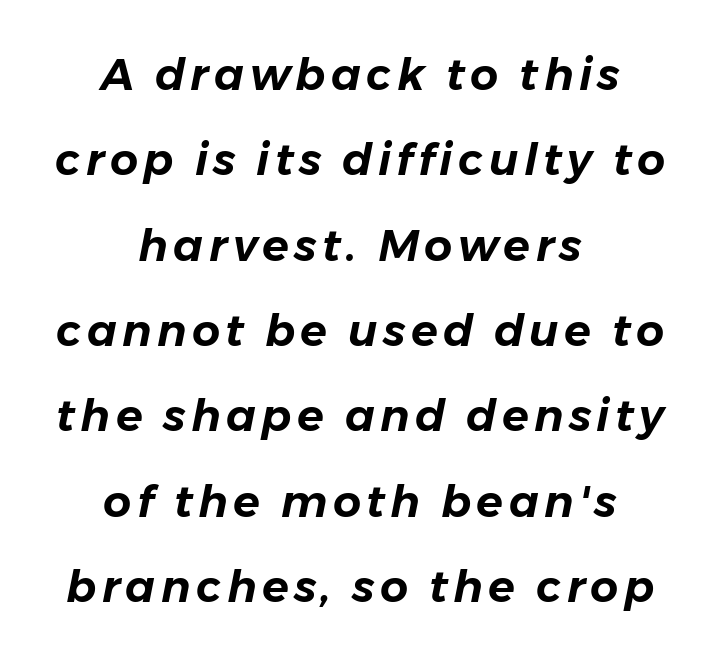
Q: Is the text italic (slanted)? A: Yes, it leans right by about 11 degrees.
Q: Is the text underlined? A: No.
Q: How is the paragraph aligned? A: Centered.
Q: Is the spacing between lines tight, normal or loose? A: Loose.
Q: Width (condensed, normal, or wide)? A: Normal.
Q: Stroke contrast? A: Low.
Q: x-height? A: Medium.
Q: Monospaced? A: No.
